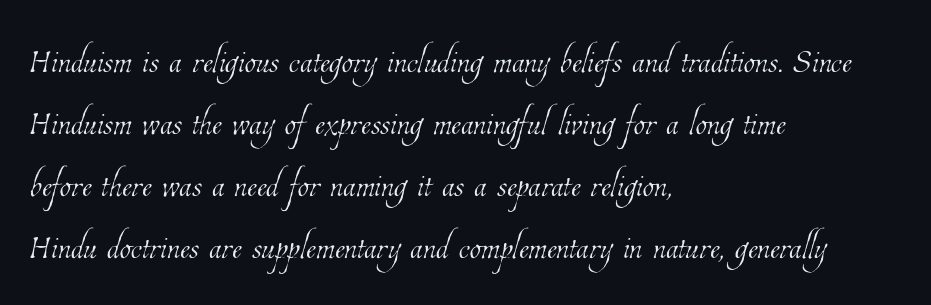
{"bold": "no", "weight": "thin", "width": "condensed", "stroke_contrast": "low", "x_height": "medium", "monospaced": "no", "underline": "no", "align": "left", "line_spacing": "normal", "line_spacing_ratio": 1.35, "letter_spacing": "normal", "letter_spacing_em": 0.0, "glyph_px": 46}
